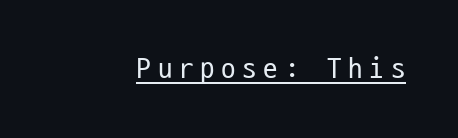
{"serif": "no", "italic": "no", "bold": "no", "weight": "regular", "width": "condensed", "stroke_contrast": "low", "x_height": "medium", "monospaced": "yes", "underline": "yes", "letter_spacing": "wide", "letter_spacing_em": 0.23, "glyph_px": 29}
